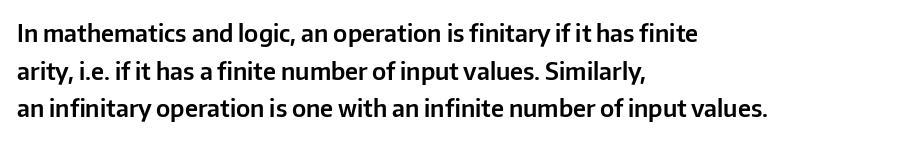
Q: Is the text italic (slanted)? A: No, it is upright.
Q: Is the text underlined? A: No.
Q: How is the paragraph aligned? A: Left-aligned.
Q: Is the spacing between letters normal or unusually wide? A: Normal.
Q: Is the spacing between lines tight, normal or loose? A: Normal.
